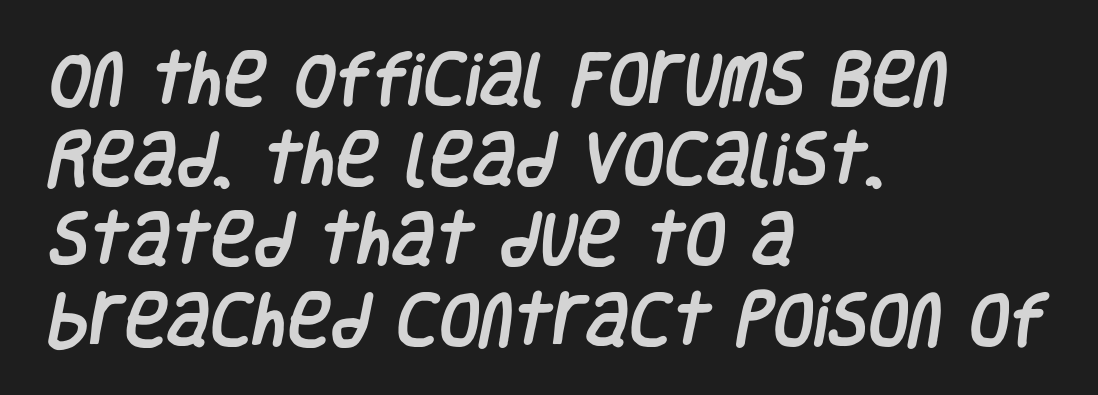
The lines sit at an ordinary, default distance from one another. The rendering shows plain stroke endings on the letterforms — a sans-serif design. The setting favours the left margin, as ordinary paragraphs usually do. No extra tracking has been applied to these lines.
